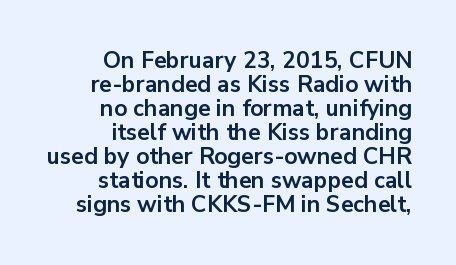
Every stem runs plumb, perpendicular to the baseline. The paragraph shown leans on its right margin. The face used here has the dense, thick strokes of a bold. The strip under each line holds only bare page. The lines are packed closely together with very little leading. Is the letter spacing exaggerated? No — it looks like the ordinary default.
